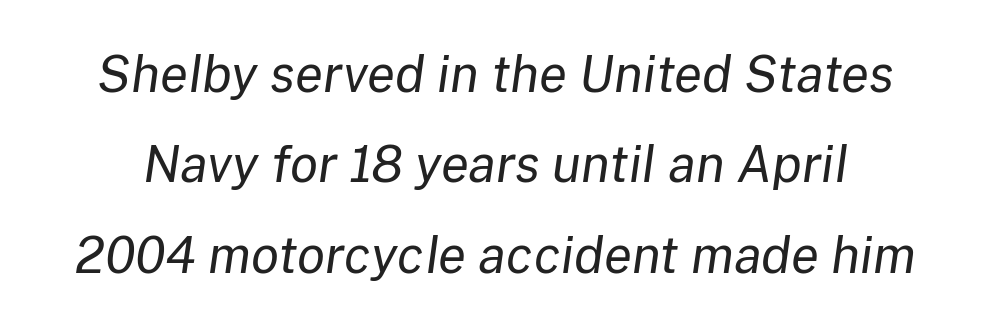
Only glyphs here, with clear space below each row. Proportional: the letters do not fall into vertical columns. Nobody touched the tracking dial on this one. The lettering tilts uniformly, giving the passage an italic look. Summary of weight: not heavy and not bold.
